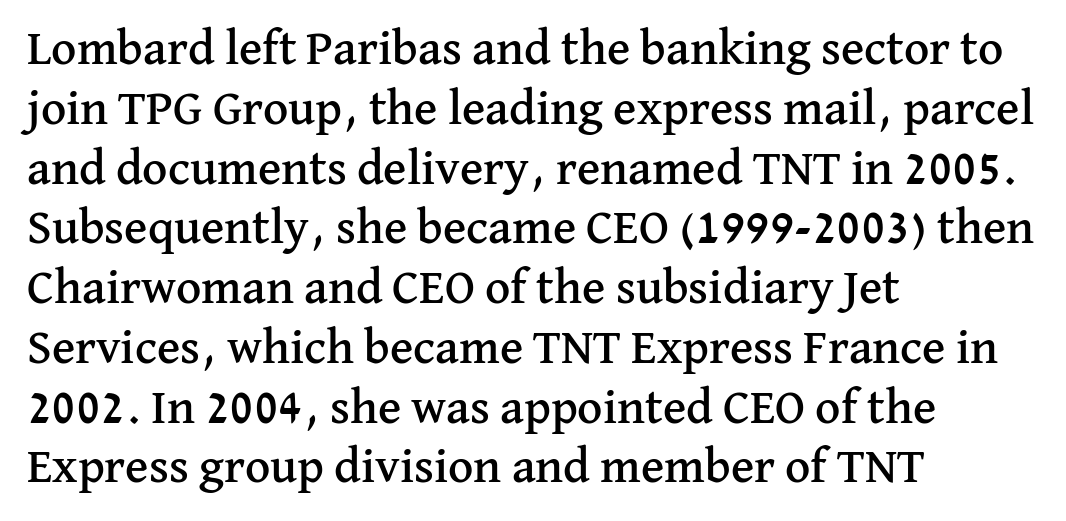
Q: Is the text italic (slanted)? A: No, it is upright.
Q: Is the typeface a serif or a sans-serif typeface? A: Serif.
Q: Is the text underlined? A: No.
Q: How is the paragraph aligned? A: Left-aligned.
Q: Is the spacing between letters normal or unusually wide? A: Normal.
Q: Width (condensed, normal, or wide)? A: Normal.
Q: Stroke contrast? A: Medium.
Q: x-height? A: Medium.
Q: Monospaced? A: No.
